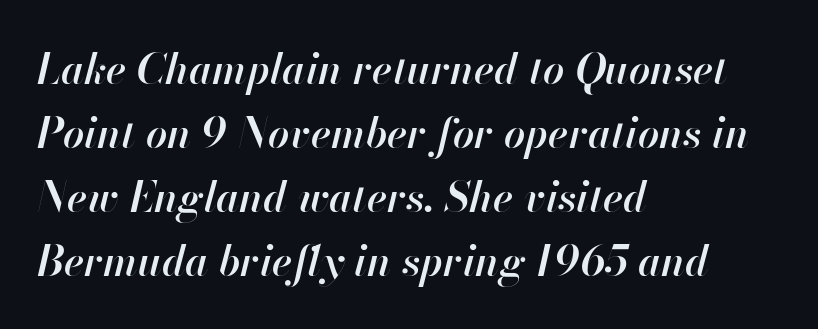
Q: Is the text bold? A: Semi-bold.
Q: Is the text italic (slanted)? A: Yes, it leans right by about 13 degrees.
Q: Is the text underlined? A: No.
Q: How is the paragraph aligned? A: Left-aligned.
Q: Is the spacing between letters normal or unusually wide? A: Normal.
Q: Is the spacing between lines tight, normal or loose? A: Normal.
Q: Width (condensed, normal, or wide)? A: Normal.
Q: Stroke contrast? A: High.
Q: x-height? A: Small.
Q: Monospaced? A: No.
